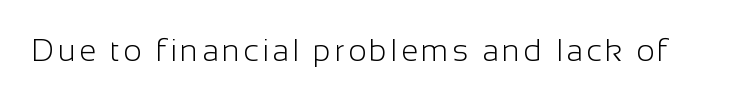
{"serif": "no", "italic": "no", "bold": "no", "weight": "light", "width": "normal", "stroke_contrast": "low", "x_height": "medium", "monospaced": "no", "underline": "no", "glyph_px": 31}
